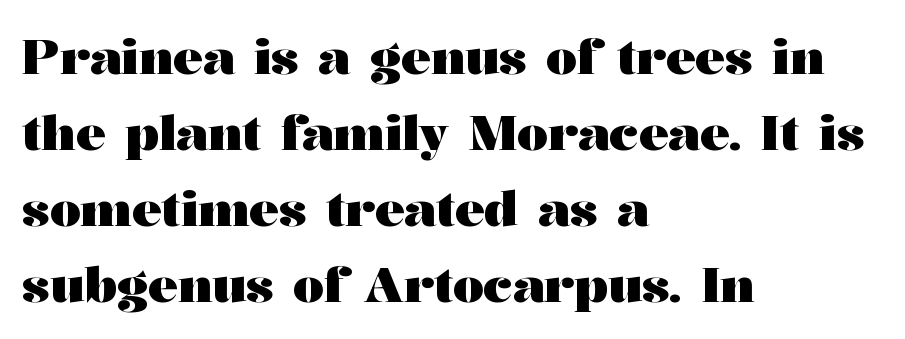
{"serif": "yes", "italic": "no", "bold": "yes", "weight": "heavy", "width": "wide", "stroke_contrast": "medium", "x_height": "medium", "monospaced": "no", "underline": "no", "align": "left", "line_spacing": "normal", "line_spacing_ratio": 1.55, "letter_spacing": "normal", "letter_spacing_em": 0.0, "glyph_px": 49}
